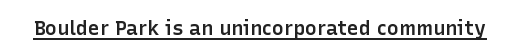
{"italic": "no", "bold": "semi", "underline": "yes", "letter_spacing": "normal", "letter_spacing_em": 0.0, "glyph_px": 20}
